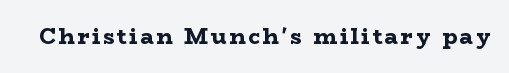
The image shows 22 px bold type, upright; set not underlined.
